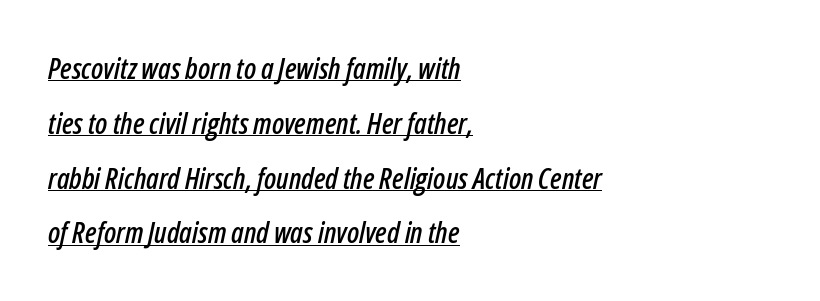
Think of a printed novel: that variable character pitch is what you see here. It's the slanting kind of type. You can see a thin bar hugging the bottom of the glyphs. Teacher's note: observe the even left margin — that is flush-left alignment. This rendering leaves character spacing at its baseline value.
